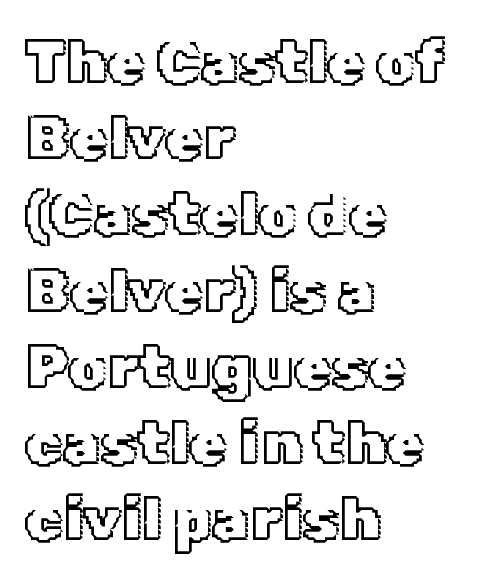
Looks like regular typesetting: each glyph gets only the width it needs. In CSS terms this would be text-align: left. The foot of each line stays bare and open. The leading is moderate, giving the passage an even texture.
